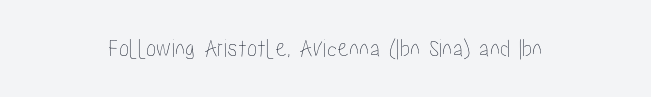
{"italic": "no", "underline": "no", "align": "center", "letter_spacing": "normal", "letter_spacing_em": 0.0, "glyph_px": 26}
